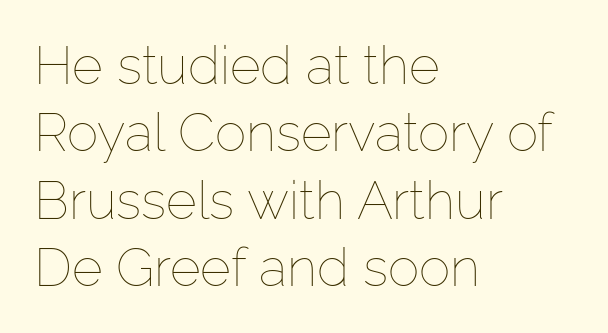
Q: Is the text bold? A: No.
Q: Is the text italic (slanted)? A: No, it is upright.
Q: Is the text underlined? A: No.
Q: How is the paragraph aligned? A: Left-aligned.
Q: Is the spacing between letters normal or unusually wide? A: Normal.
Q: Is the spacing between lines tight, normal or loose? A: Normal.
Q: Width (condensed, normal, or wide)? A: Normal.
Q: Stroke contrast? A: Low.
Q: x-height? A: Medium.
Q: Monospaced? A: No.
